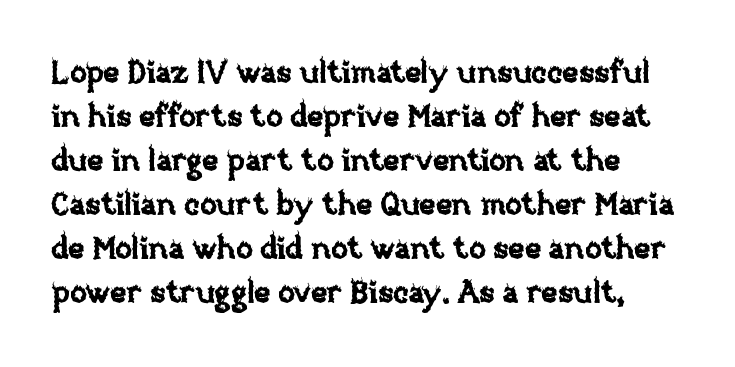
The image shows 31 px text type, upright; set normal line spacing (1.42x), normal letter spacing, not underlined; low stroke contrast and a large x-height.
